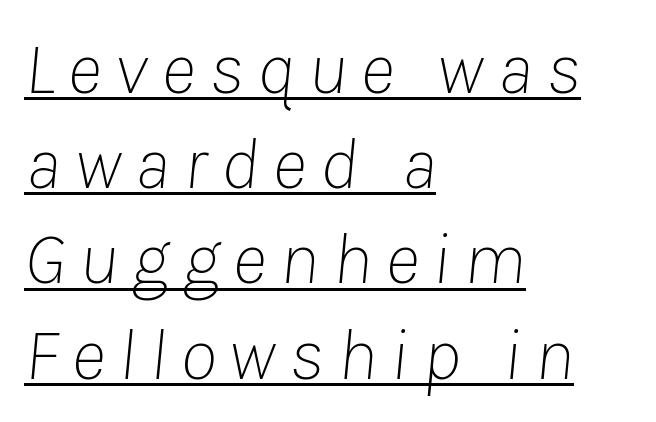
Q: Is the text bold? A: No.
Q: Is the text italic (slanted)? A: Yes, it leans right by about 8 degrees.
Q: Is the text underlined? A: Yes.
Q: How is the paragraph aligned? A: Left-aligned.
Q: Is the spacing between lines tight, normal or loose? A: Normal.
Q: Width (condensed, normal, or wide)? A: Normal.
Q: Stroke contrast? A: Low.
Q: x-height? A: Medium.
Q: Monospaced? A: No.
